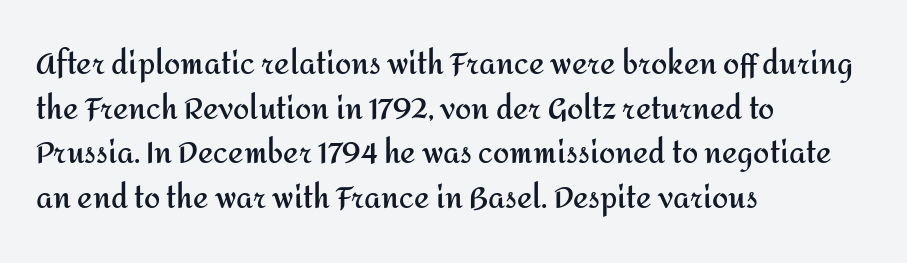
The image shows 29 px semibold sans-serif type, upright; set left-aligned, normal line spacing (1.54x), normal letter spacing, not underlined; medium stroke contrast and a medium x-height.
